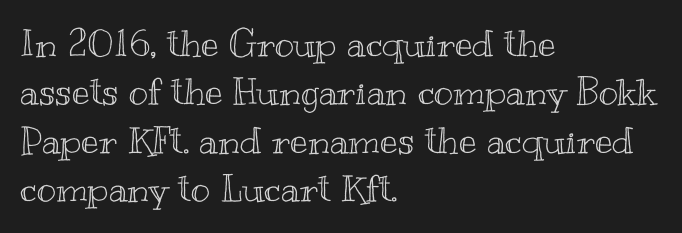
{"italic": "no", "width": "wide", "x_height": "small", "monospaced": "no", "underline": "no", "align": "left", "line_spacing": "normal", "line_spacing_ratio": 1.31, "letter_spacing": "normal", "letter_spacing_em": 0.0, "glyph_px": 37}
